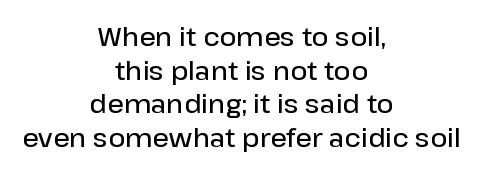
Each line is balanced around a shared central axis. This sample uses plain, unmodified letter spacing. Decoration check: the copy has no underline. This sample keeps an unexceptional amount of space between lines. Compared with an ordinary text face, these strokes are moderately heavier — a semibold.
